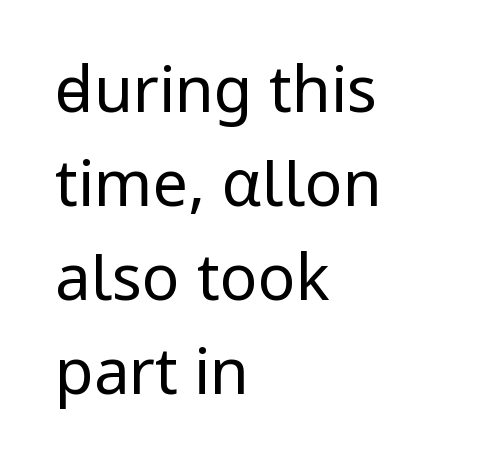
The ragged edge is on the right, which tells us the setting is flush left. A typesetter would call this proportional, since set widths differ per character. The words here are not underlined. Compared with a typical body face, this is equally light or lighter still. Regular leading. The letters carry no serifs — their stems end cleanly without finishing strokes.
